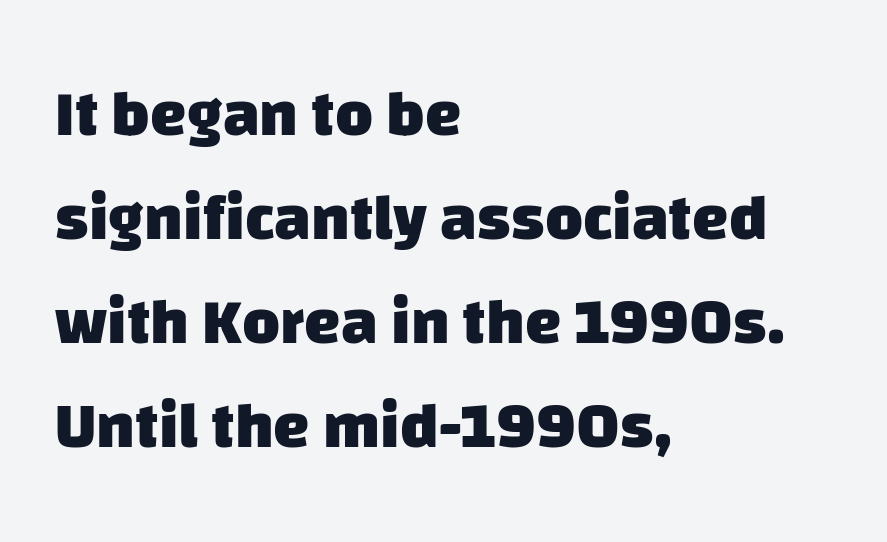
Q: Is the text bold? A: Yes.
Q: Is the typeface a serif or a sans-serif typeface? A: Sans-serif.
Q: Is the text underlined? A: No.
Q: How is the paragraph aligned? A: Left-aligned.
Q: Is the spacing between letters normal or unusually wide? A: Normal.
Q: Is the spacing between lines tight, normal or loose? A: Normal.
Q: Width (condensed, normal, or wide)? A: Normal.
Q: Stroke contrast? A: Low.
Q: x-height? A: Large.
Q: Monospaced? A: No.
